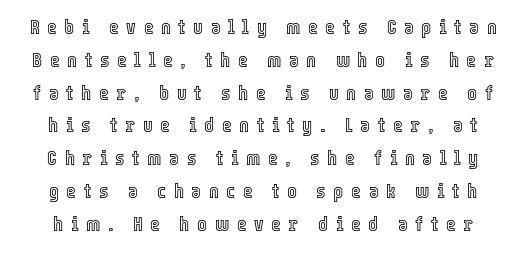
Q: Is the text italic (slanted)? A: No, it is upright.
Q: Is the text underlined? A: No.
Q: Is the spacing between letters normal or unusually wide? A: Unusually wide.
Q: Is the spacing between lines tight, normal or loose? A: Normal.
